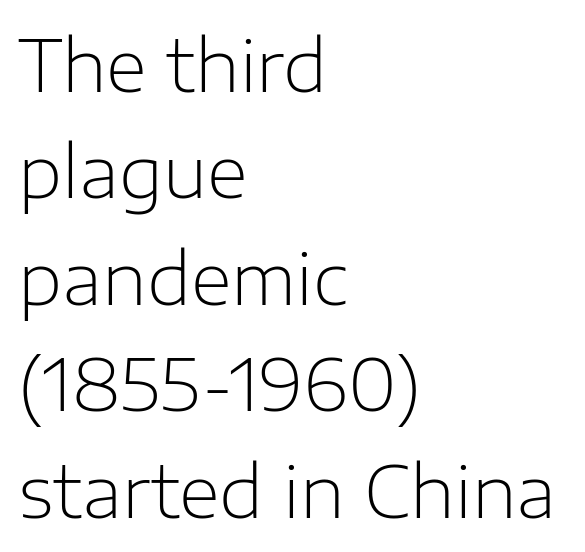
{"serif": "no", "italic": "no", "bold": "no", "weight": "light", "width": "normal", "stroke_contrast": "low", "x_height": "medium", "monospaced": "no", "underline": "no", "align": "left", "line_spacing": "normal", "line_spacing_ratio": 1.5, "letter_spacing": "normal", "letter_spacing_em": 0.0, "glyph_px": 71}
